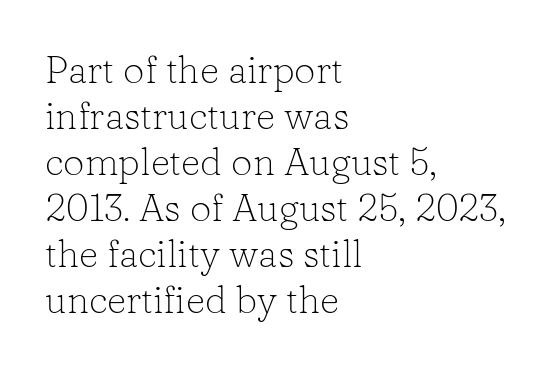
No word sits above an underline. Type style note: has serifs. The type sits square on the baseline with zero lean. Every row of glyphs begins at an identical x-position on the left.
